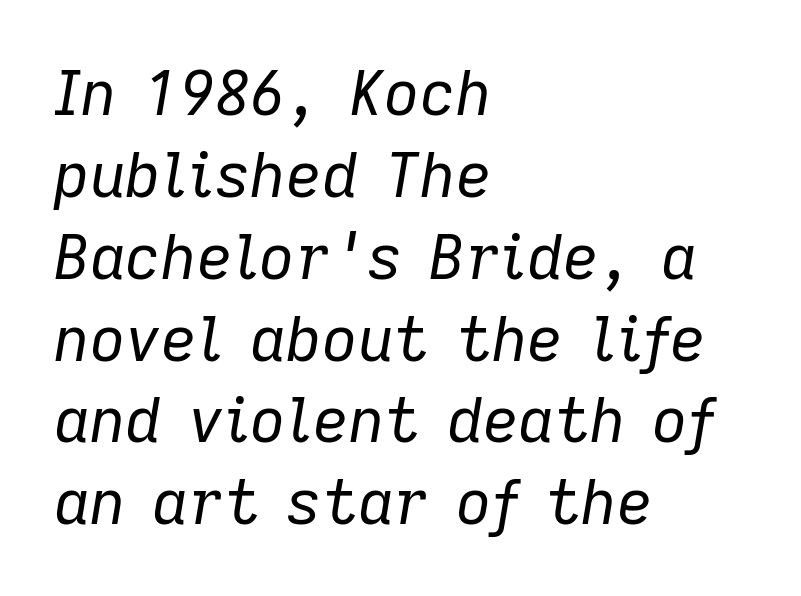
Q: Is the text bold? A: No.
Q: Is the text italic (slanted)? A: Yes, it leans right by about 9 degrees.
Q: Is the text underlined? A: No.
Q: How is the paragraph aligned? A: Left-aligned.
Q: Is the spacing between letters normal or unusually wide? A: Normal.
Q: Is the spacing between lines tight, normal or loose? A: Normal.
Q: Width (condensed, normal, or wide)? A: Normal.
Q: Stroke contrast? A: Low.
Q: x-height? A: Medium.
Q: Monospaced? A: No.
